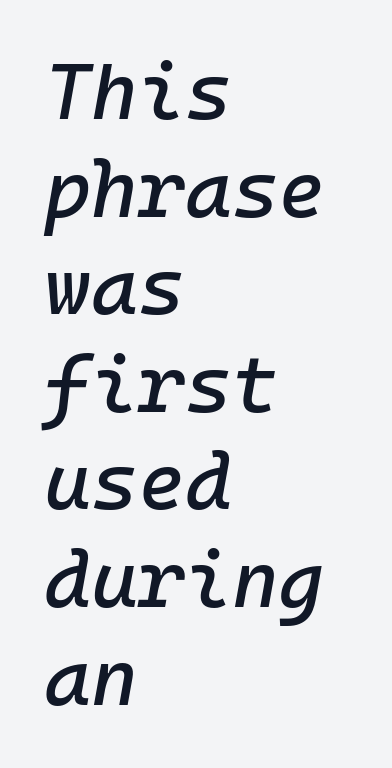
Q: Is the text italic (slanted)? A: Yes, it leans right by about 10 degrees.
Q: Is the text underlined? A: No.
Q: How is the paragraph aligned? A: Left-aligned.
Q: Is the spacing between letters normal or unusually wide? A: Normal.
Q: Width (condensed, normal, or wide)? A: Normal.
Q: Stroke contrast? A: Low.
Q: x-height? A: Medium.
Q: Monospaced? A: Yes.
